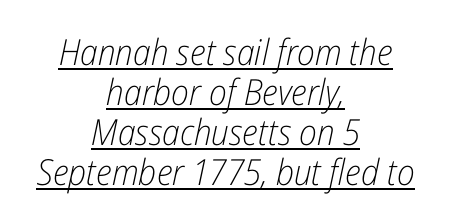
{"italic": "yes", "lean": "right", "slant_degrees": 12, "bold": "no", "weight": "light", "width": "condensed", "stroke_contrast": "low", "x_height": "medium", "monospaced": "no", "underline": "yes", "align": "center", "line_spacing": "tight", "line_spacing_ratio": 1.11, "letter_spacing": "normal", "letter_spacing_em": 0.0, "glyph_px": 36}
